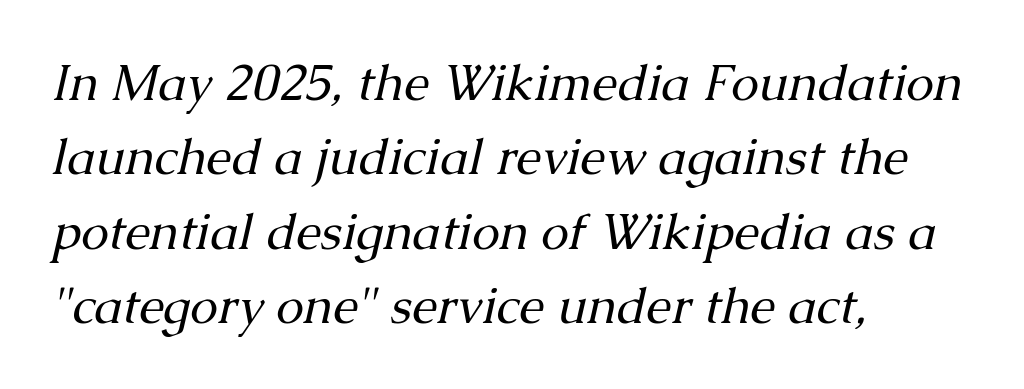
The image shows 50 px regular-weight serif type, italic (leaning right); set left-aligned, normal line spacing (1.49x), normal letter spacing, not underlined; medium stroke contrast and a medium x-height.
